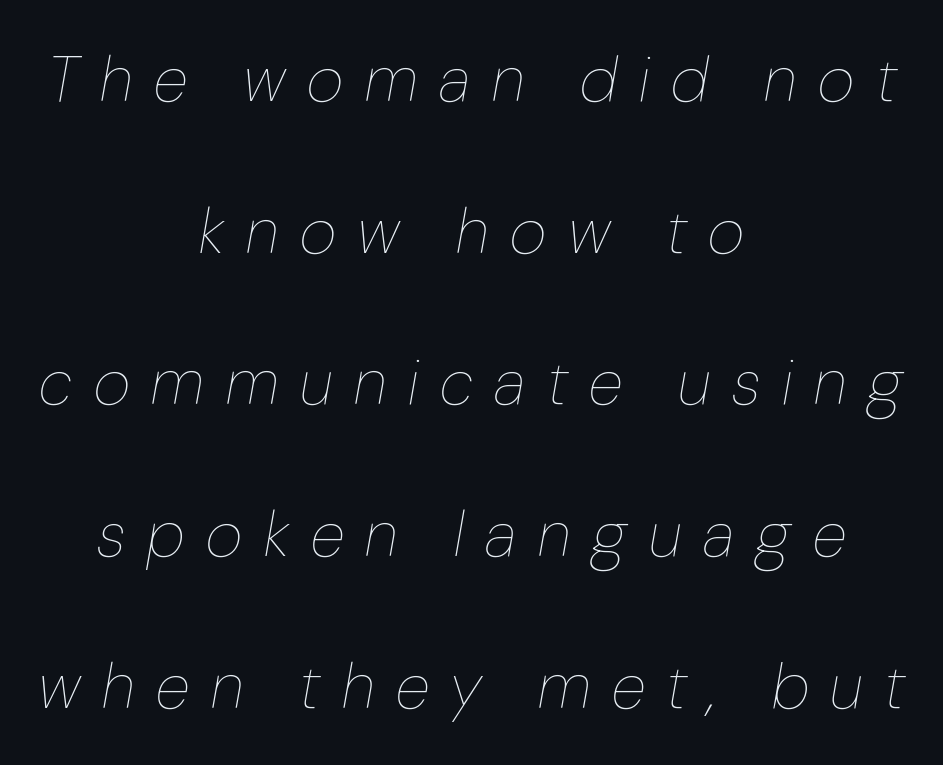
The image shows 64 px thin, condensed type, italic (leaning right); set centered, loose line spacing (2.37x), unusually wide letter spacing (+0.34 em), not underlined; low stroke contrast and a medium x-height.
